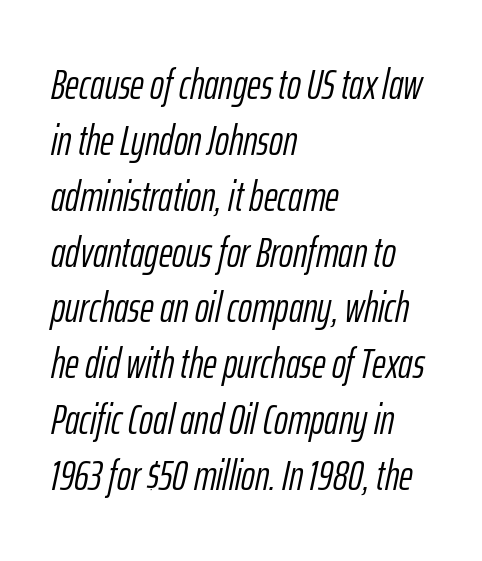
Q: Is the text bold? A: No.
Q: Is the text italic (slanted)? A: Yes, it leans right by about 12 degrees.
Q: Is the text underlined? A: No.
Q: How is the paragraph aligned? A: Left-aligned.
Q: Is the spacing between letters normal or unusually wide? A: Normal.
Q: Is the spacing between lines tight, normal or loose? A: Normal.
Q: Width (condensed, normal, or wide)? A: Condensed.
Q: Stroke contrast? A: Low.
Q: x-height? A: Medium.
Q: Monospaced? A: No.
